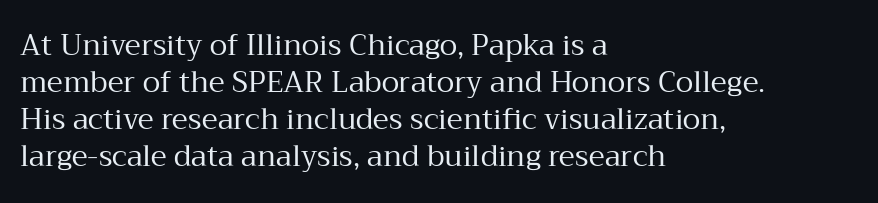
No word sits above an underline. Which margin do the lines hug? The left one — the right edge is uneven. Is this a sans? No — the strokes have serifs. Is the letter spacing exaggerated? No — it looks like the ordinary default.
